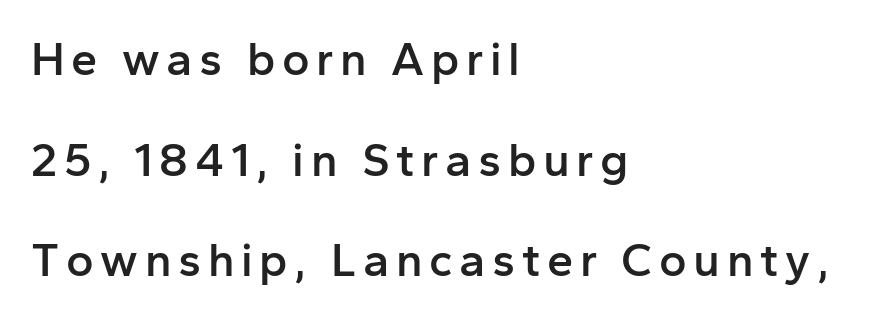
The image shows 47 px semibold sans-serif type, upright; set left-aligned, loose line spacing (2.14x), not underlined; low stroke contrast and a medium x-height.
